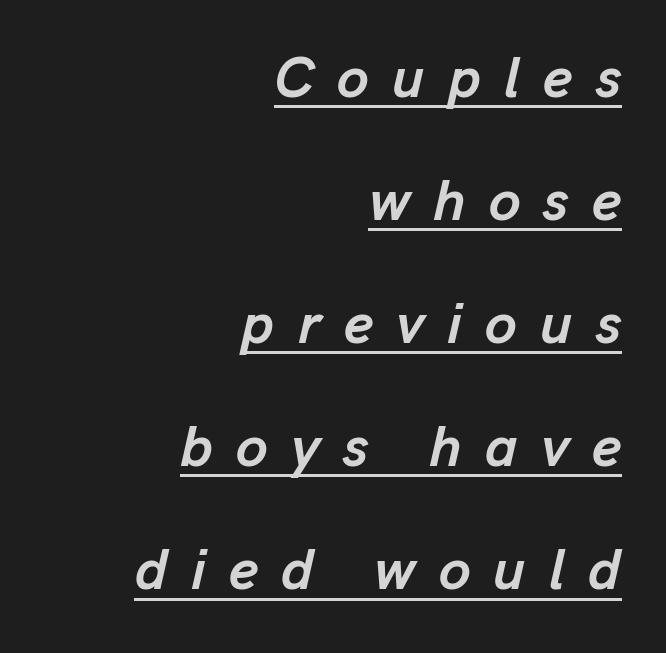
{"italic": "yes", "lean": "right", "slant_degrees": 13, "bold": "yes", "weight": "semibold", "width": "normal", "stroke_contrast": "low", "x_height": "medium", "monospaced": "no", "underline": "yes", "align": "right", "line_spacing": "loose", "line_spacing_ratio": 2.16, "letter_spacing": "wide", "letter_spacing_em": 0.41, "glyph_px": 57}
